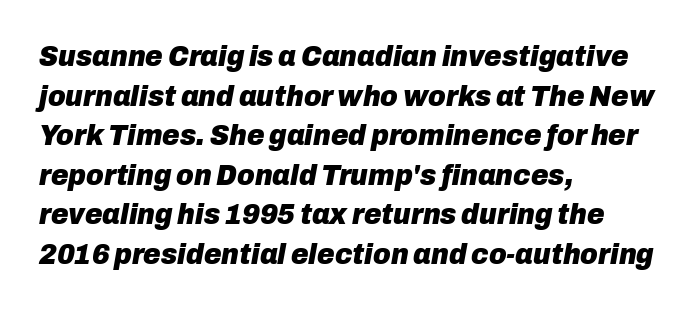
Q: Is the text bold? A: Yes.
Q: Is the text italic (slanted)? A: Yes, it leans right by about 10 degrees.
Q: Is the text underlined? A: No.
Q: How is the paragraph aligned? A: Left-aligned.
Q: Is the spacing between letters normal or unusually wide? A: Normal.
Q: Is the spacing between lines tight, normal or loose? A: Normal.
Q: Width (condensed, normal, or wide)? A: Normal.
Q: Stroke contrast? A: Low.
Q: x-height? A: Medium.
Q: Monospaced? A: No.
